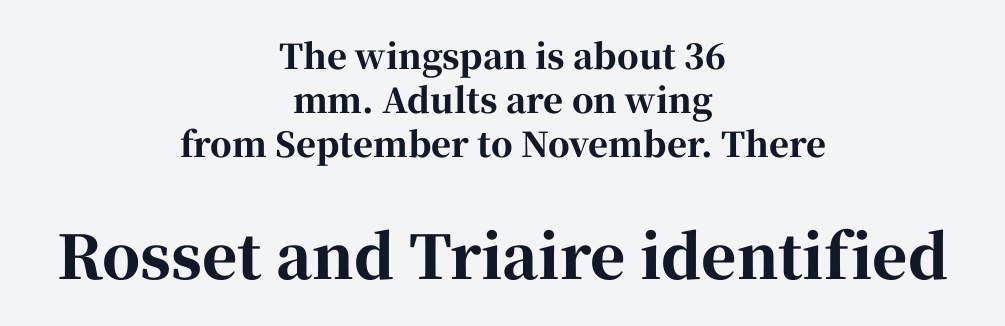
Short note: letters normally spaced. Underline: absent. Each letter keeps its own natural width here, so spacing adapts to shape. The setting favours the middle, as headings and verse often do. A serif font was chosen for this passage. Is the type bold? Yes — the strokes are clearly thick and heavy.
